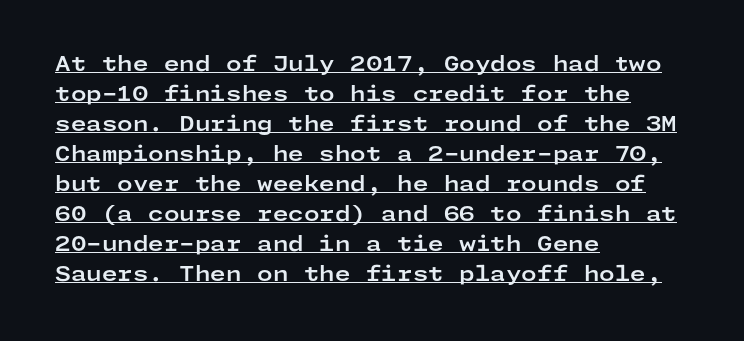
Q: Is the text bold? A: Yes.
Q: Is the text italic (slanted)? A: No, it is upright.
Q: Is the text underlined? A: Yes.
Q: How is the paragraph aligned? A: Left-aligned.
Q: Is the spacing between letters normal or unusually wide? A: Normal.
Q: Is the spacing between lines tight, normal or loose? A: Normal.
